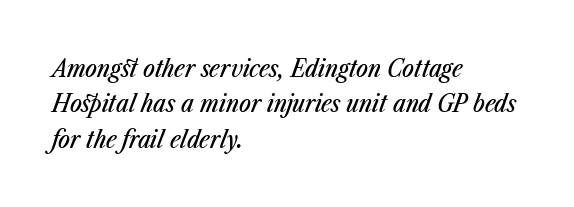
Q: Is the text italic (slanted)? A: Yes, it leans right by about 23 degrees.
Q: Is the text underlined? A: No.
Q: How is the paragraph aligned? A: Left-aligned.
Q: Is the spacing between letters normal or unusually wide? A: Normal.
Q: Is the spacing between lines tight, normal or loose? A: Normal.
